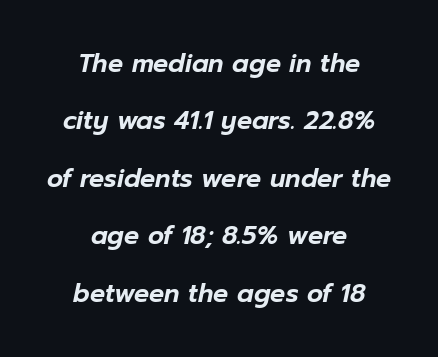
Q: Is the text italic (slanted)? A: Yes, it leans right by about 12 degrees.
Q: Is the text underlined? A: No.
Q: How is the paragraph aligned? A: Centered.
Q: Is the spacing between letters normal or unusually wide? A: Normal.
Q: Is the spacing between lines tight, normal or loose? A: Loose.
